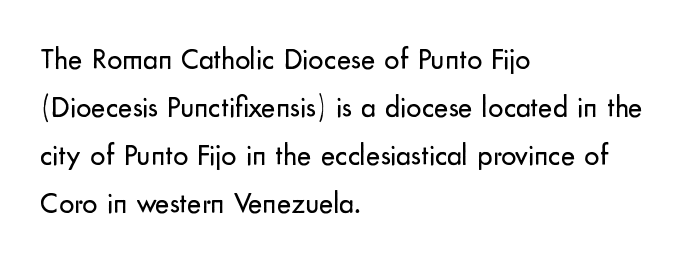
Honestly, the row spacing looks completely unremarkable. You can tell it's not italic because the verticals are truly vertical. Glance below the letters and you will spot only blank space. The rendering uses natural spacing where letterforms have individual widths. These lines are composed in type without serifs. Weight: not bold — regular or lighter.
